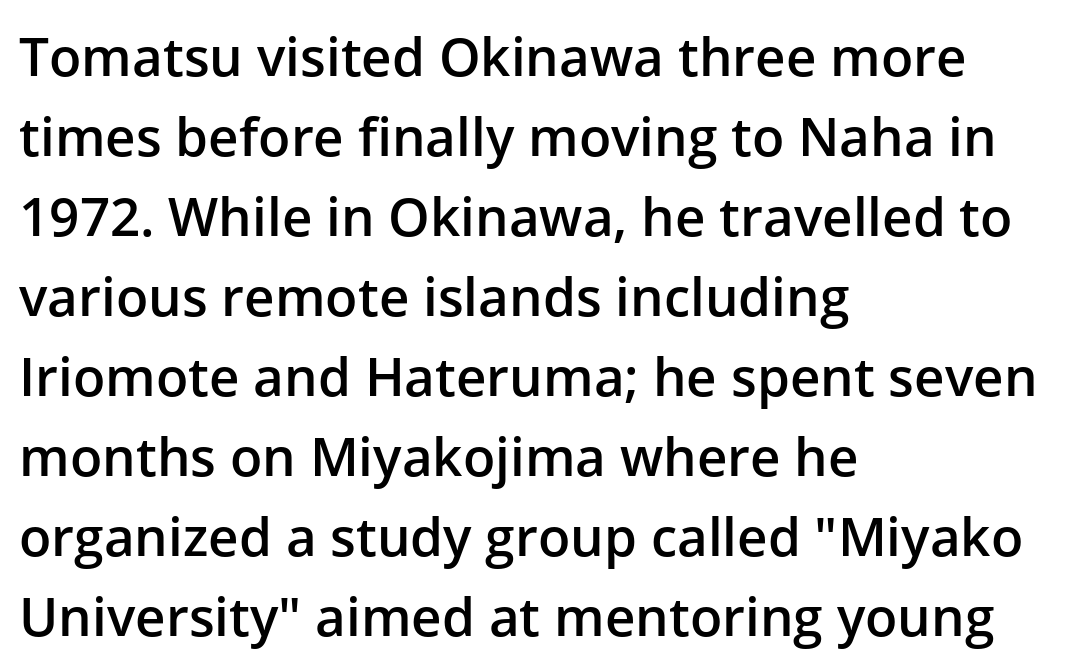
The line-height multiplier appears to be the usual default. The passage shown is semibold, sitting just below true bold. Upright lettering throughout. Do the characters align in a grid? No, the font is proportional.
